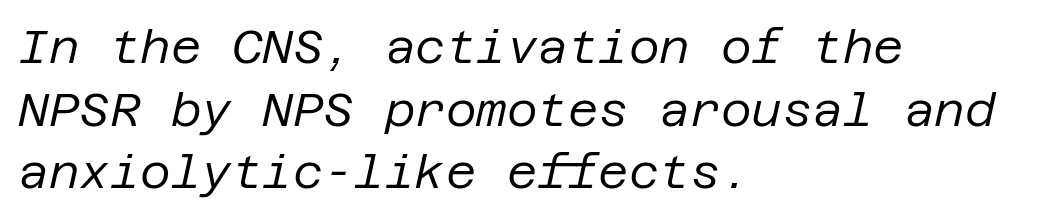
The image shows 47 px regular-weight type, italic (leaning right); set left-aligned, normal line spacing (1.33x), normal letter spacing, not underlined; low stroke contrast and a large x-height.
